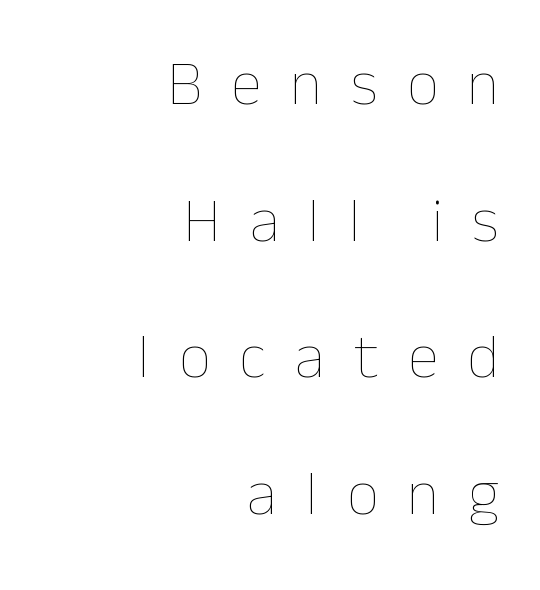
Q: Is the text bold? A: No.
Q: Is the text italic (slanted)? A: No, it is upright.
Q: Is the text underlined? A: No.
Q: How is the paragraph aligned? A: Right-aligned.
Q: Is the spacing between letters normal or unusually wide? A: Unusually wide.
Q: Is the spacing between lines tight, normal or loose? A: Loose.
Q: Width (condensed, normal, or wide)? A: Normal.
Q: Stroke contrast? A: Low.
Q: x-height? A: Medium.
Q: Monospaced? A: No.
